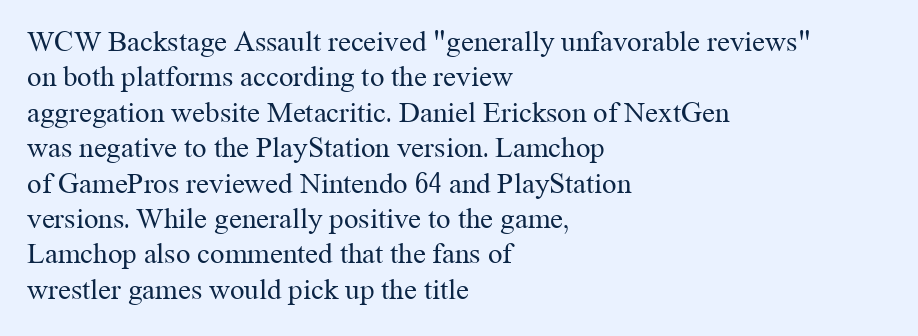
Decoration check: the copy has no underline. The gaps between neighbouring characters are ordinary and unremarkable. The weight would be labelled regular, book, light, or lighter still. If you drew a line through each stem, it would be perfectly vertical. The rendering anchors every line to the left-hand side. You could not count columns in this text — the font is proportionally spaced.
